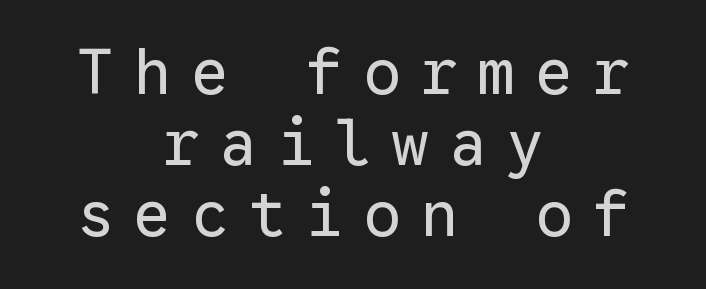
The image shows 63 px regular-weight sans-serif type, upright, monospaced; set centered, tight line spacing (1.13x), unusually wide letter spacing (+0.31 em), not underlined; low stroke contrast and a medium x-height.
